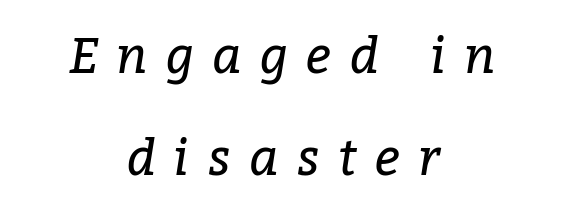
The image shows 49 px regular-weight serif type, italic (leaning right); set centered, loose line spacing (2.09x), unusually wide letter spacing (+0.38 em), not underlined; low stroke contrast and a medium x-height.
